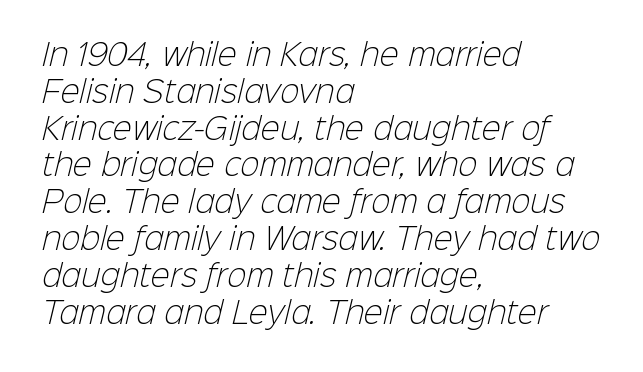
This rendering employs a face without finishing strokes, i.e., a sans-serif. The face used here is proportionally spaced, like ordinary book or web type. Vertically, the passage feels balanced, rows spaced as you'd expect. No chunkiness to these letters — they're not bold.
